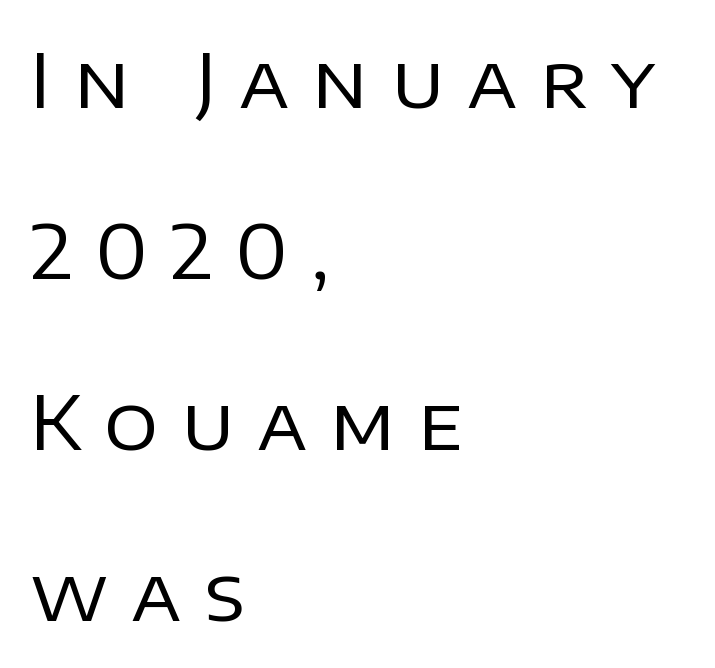
The image shows 75 px regular-weight sans-serif type, upright; set left-aligned, loose line spacing (2.28x), unusually wide letter spacing (+0.3 em), not underlined; low stroke contrast and a large x-height.
